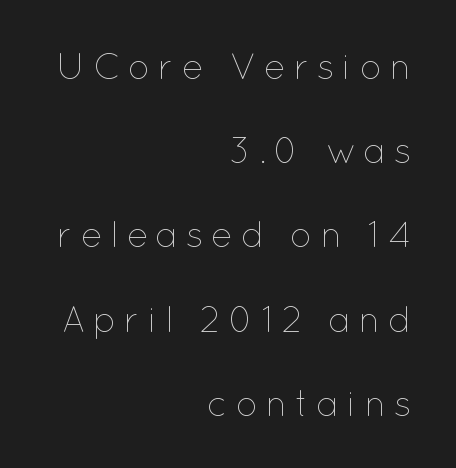
The image shows 36 px thin type, upright; set right-aligned, loose line spacing (2.34x), unusually wide letter spacing (+0.21 em), not underlined; low stroke contrast and a medium x-height.
